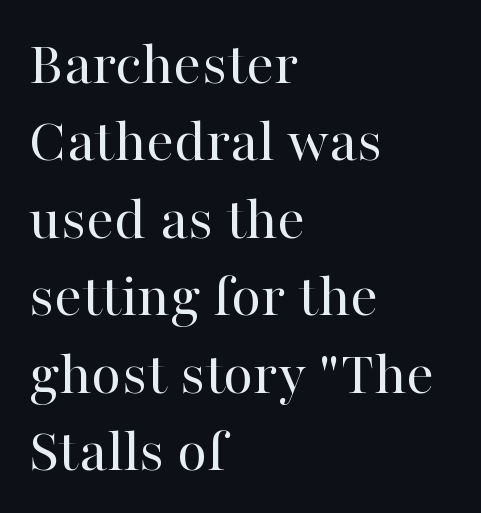
{"serif": "yes", "italic": "no", "bold": "no", "weight": "regular", "width": "normal", "stroke_contrast": "high", "x_height": "medium", "monospaced": "no", "underline": "no", "align": "left", "line_spacing": "normal", "line_spacing_ratio": 1.25, "letter_spacing": "normal", "letter_spacing_em": 0.0, "glyph_px": 62}
